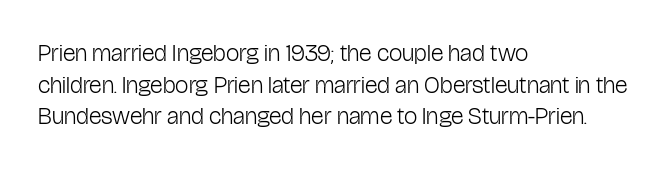
Leftover space on each line is placed entirely after the last word. The typesetting does not lean heavy: it is not bold. Honestly, the letter spacing is just normal — you wouldn't notice it. Underline: absent. If you drew a line through each stem, it would be perfectly vertical.
